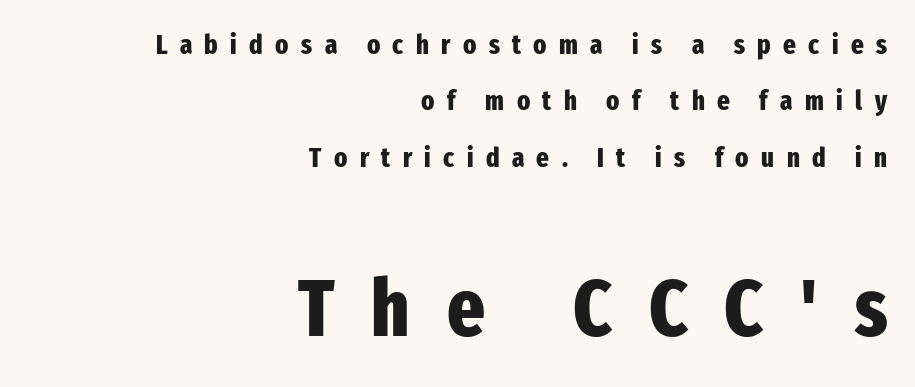
Q: Is the text bold? A: Yes.
Q: Is the text italic (slanted)? A: No, it is upright.
Q: Is the typeface a serif or a sans-serif typeface? A: Sans-serif.
Q: Is the text underlined? A: No.
Q: How is the paragraph aligned? A: Right-aligned.
Q: Is the spacing between letters normal or unusually wide? A: Unusually wide.
Q: Is the spacing between lines tight, normal or loose? A: Loose.
Q: Which block of text is set in a larger size, the first (top) or the second (bottom)? A: The second (bottom) one.
Q: Width (condensed, normal, or wide)? A: Condensed.
Q: Stroke contrast? A: Low.
Q: x-height? A: Medium.
Q: Monospaced? A: No.
